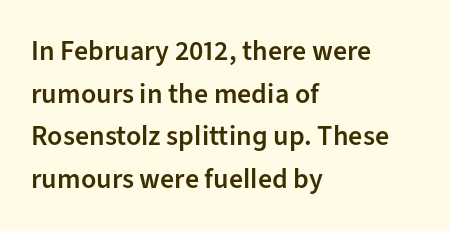
The image shows 28 px semibold sans-serif type, upright; set left-aligned, normal line spacing (1.52x), normal letter spacing, not underlined; low stroke contrast and a medium x-height.
